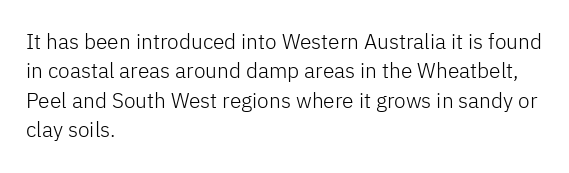
The image shows 21 px text type, upright; set left-aligned, normal line spacing (1.4x), normal letter spacing, not underlined.
